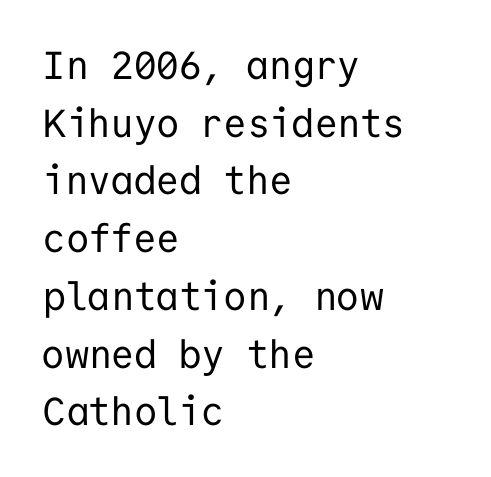
Weight: regular or lighter. Bare-footed words on every line. One-word summary of the alignment: left. The designer went with a sans here, leaving each stem footless. Posture: straight, roman, zero tilt.
